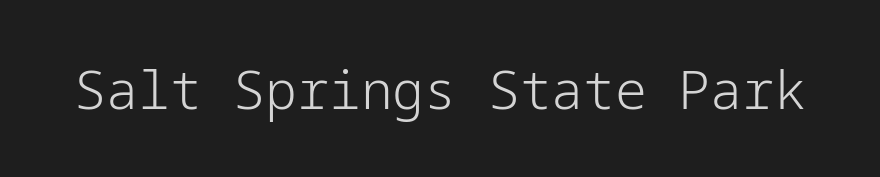
Check under the words: just untouched page. You could call the tracking neutral — neither tight nor loose. Is there any slant? The stems are plumb. A light-to-regular cut is what we see here. Font category for this specimen: sans-serif.
